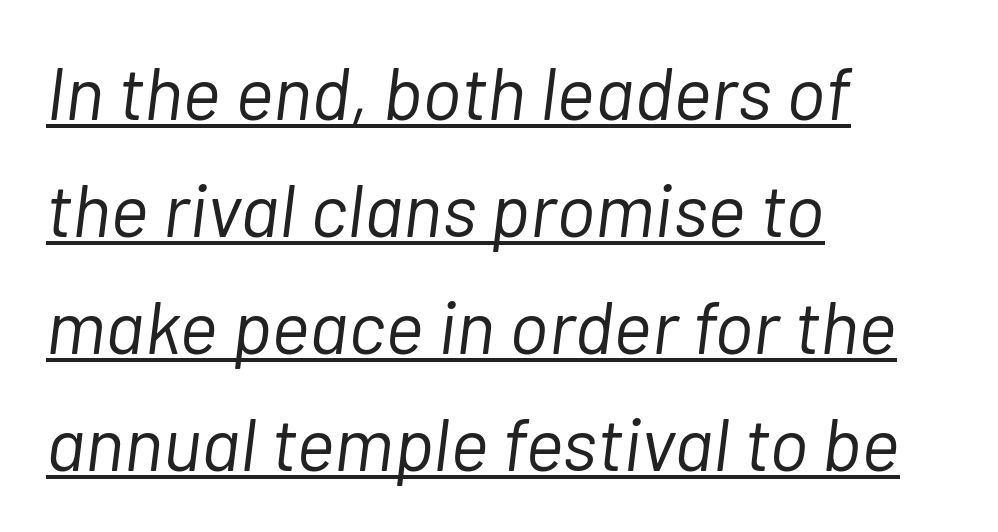
The typography opts for an oblique posture over an upright one. The face used here appears with an underline applied. Varying glyph widths throughout — classic text-font behaviour. The text block is weighted toward the left margin, trailing off unevenly rightward. Honestly, the row spacing looks completely unremarkable. Weight: not bold — regular or lighter.
